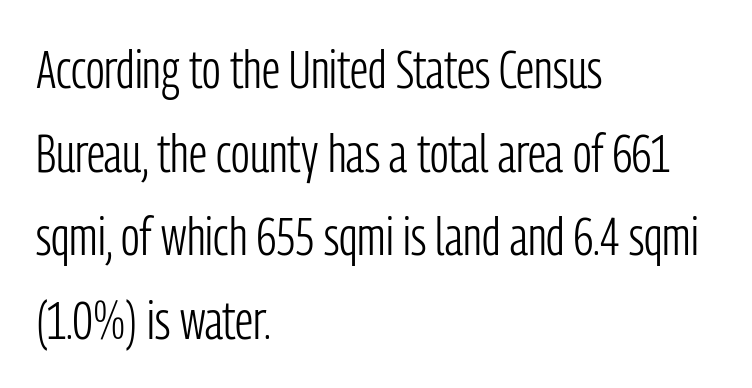
{"serif": "no", "italic": "no", "bold": "no", "weight": "light", "width": "condensed", "stroke_contrast": "low", "x_height": "medium", "monospaced": "no", "underline": "no", "align": "left", "line_spacing": "normal", "line_spacing_ratio": 1.58, "letter_spacing": "normal", "letter_spacing_em": 0.0, "glyph_px": 53}
